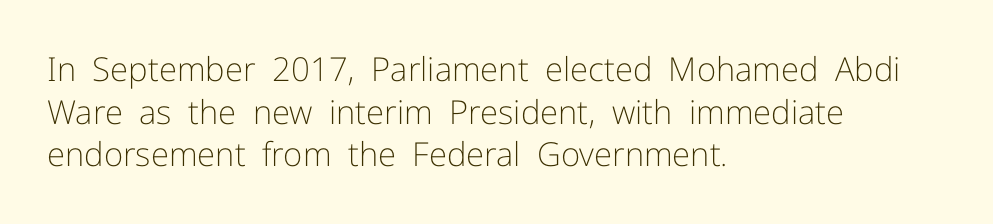
The image shows 33 px light sans-serif type, upright; set left-aligned, normal line spacing (1.29x), normal letter spacing, not underlined; low stroke contrast and a medium x-height.
